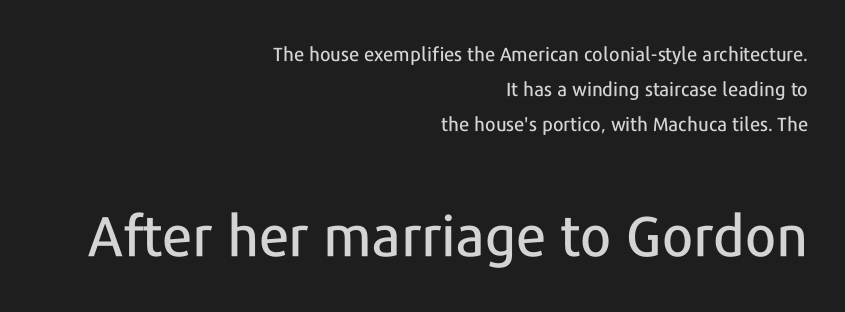
{"serif": "no", "italic": "no", "width": "normal", "stroke_contrast": "low", "x_height": "medium", "monospaced": "no", "underline": "no", "align": "right", "line_spacing_ratio": 1.85, "letter_spacing": "normal", "letter_spacing_em": 0.0, "larger_block": "second", "size_ratio": 2.95, "glyph_px": 56}
